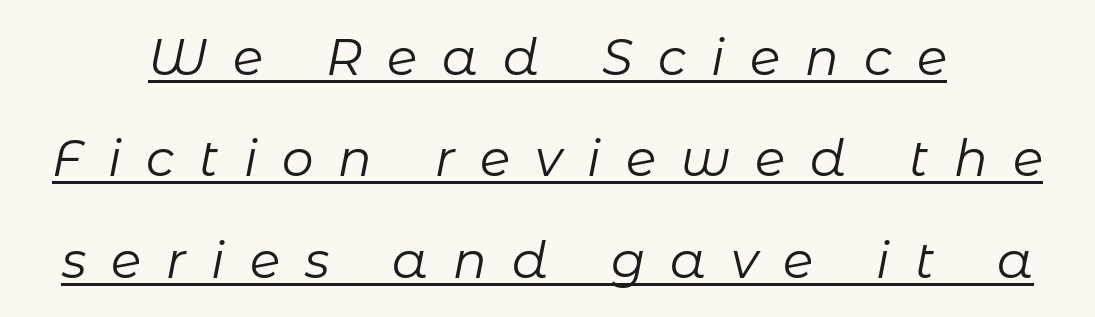
Reading down the block, each line starts at a different indent, mirrored at its end. Short note: letters widely spaced. Stroke thickness stays within the range of a standard reading face or lighter. Honestly, the rows look like they've been pulled way apart.
